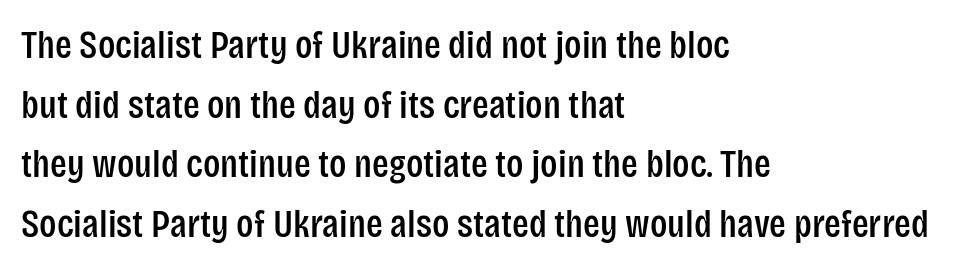
{"serif": "no", "italic": "no", "width": "condensed", "stroke_contrast": "low", "x_height": "large", "monospaced": "no", "underline": "no", "align": "left", "line_spacing": "normal", "line_spacing_ratio": 1.53, "letter_spacing": "normal", "letter_spacing_em": 0.0, "glyph_px": 39}
